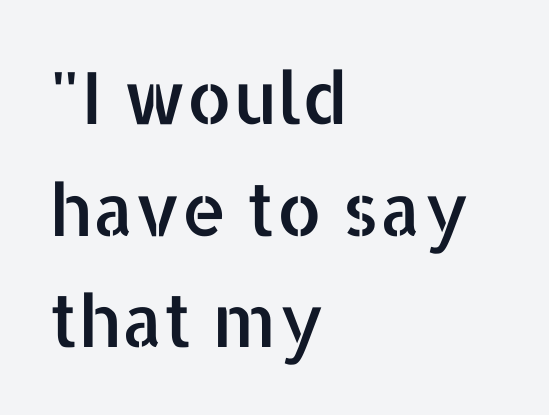
Note the varied advance widths — an 'i' is clearly narrower than an 'm'. You can tell it's not italic because the verticals are truly vertical. Rule under the text: the space is simply empty. All the whitespace from short lines collects on the right. Classification — sans serif. One glance says typical: line gaps are just what's usual.
